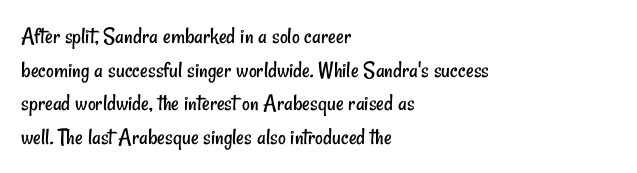
{"bold": "no", "underline": "no", "align": "left", "line_spacing": "normal", "line_spacing_ratio": 1.4, "letter_spacing": "normal", "letter_spacing_em": 0.0, "glyph_px": 24}
